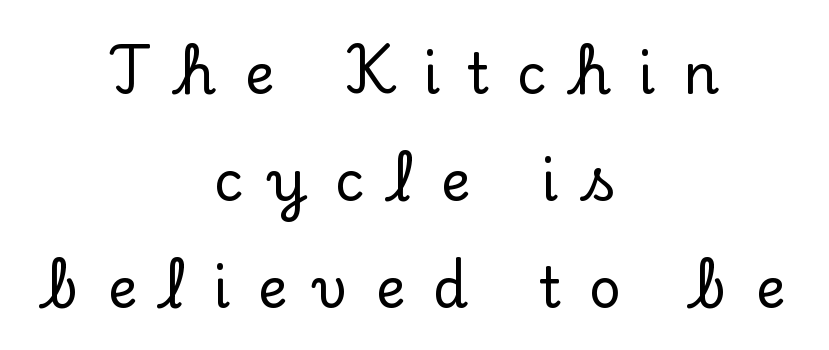
The image shows 56 px serif type, upright; set centered, loose line spacing (1.91x), unusually wide letter spacing (+0.49 em), not underlined; low stroke contrast and a small x-height.
